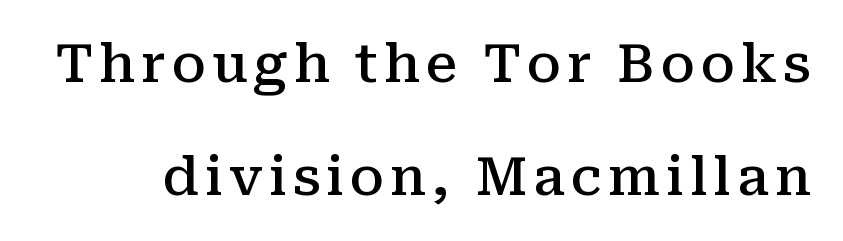
I'd call this a serif setting — the letters wear small feet. A somewhat darkened texture: the type is semibold rather than bold. You could fit nearly another row in the gap between these rows. Underline: absent.
